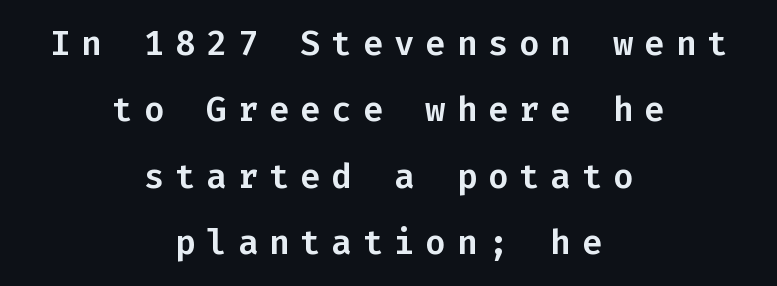
Q: Is the text italic (slanted)? A: No, it is upright.
Q: Is the typeface a serif or a sans-serif typeface? A: Sans-serif.
Q: Is the text underlined? A: No.
Q: How is the paragraph aligned? A: Centered.
Q: Is the spacing between letters normal or unusually wide? A: Unusually wide.
Q: Is the spacing between lines tight, normal or loose? A: Loose.
Q: Width (condensed, normal, or wide)? A: Normal.
Q: Stroke contrast? A: Low.
Q: x-height? A: Medium.
Q: Monospaced? A: Yes.
